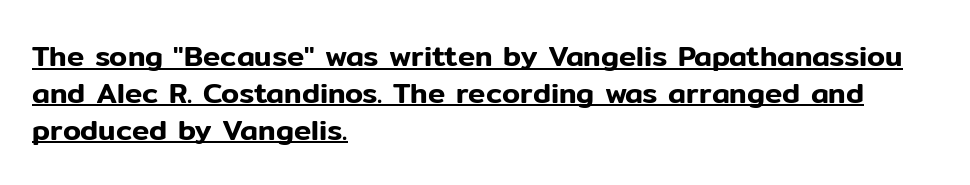
Q: Is the text italic (slanted)? A: No, it is upright.
Q: Is the typeface a serif or a sans-serif typeface? A: Sans-serif.
Q: Is the text underlined? A: Yes.
Q: How is the paragraph aligned? A: Left-aligned.
Q: Is the spacing between letters normal or unusually wide? A: Normal.
Q: Is the spacing between lines tight, normal or loose? A: Normal.
Q: Width (condensed, normal, or wide)? A: Normal.
Q: Stroke contrast? A: Low.
Q: x-height? A: Medium.
Q: Monospaced? A: No.
